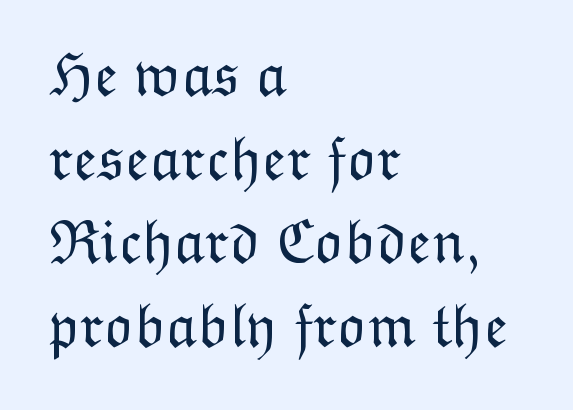
The image shows 62 px light type, upright; set left-aligned, normal line spacing (1.35x), normal letter spacing, not underlined; low stroke contrast and a medium x-height.
